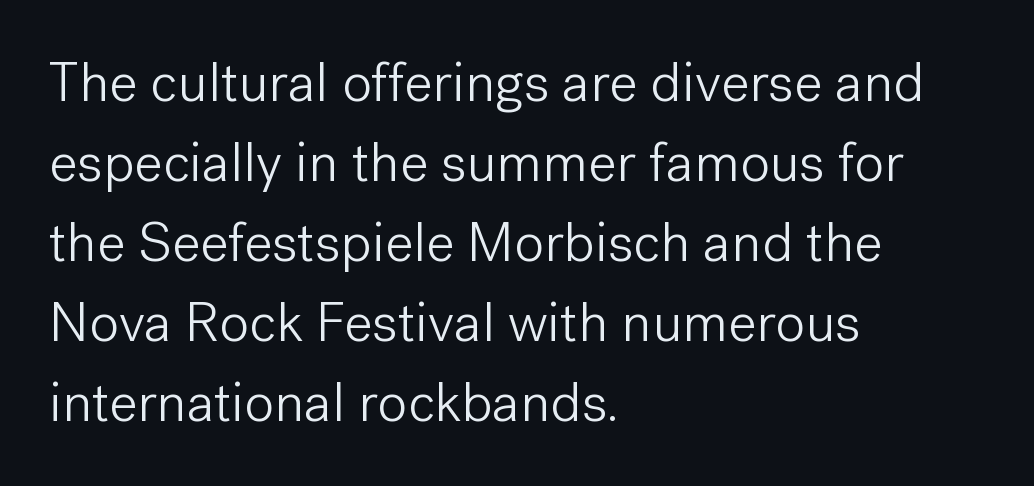
{"serif": "no", "italic": "no", "bold": "no", "weight": "light", "width": "normal", "stroke_contrast": "low", "x_height": "medium", "monospaced": "no", "underline": "no", "align": "left", "line_spacing": "normal", "line_spacing_ratio": 1.43, "letter_spacing": "normal", "letter_spacing_em": 0.0, "glyph_px": 56}
